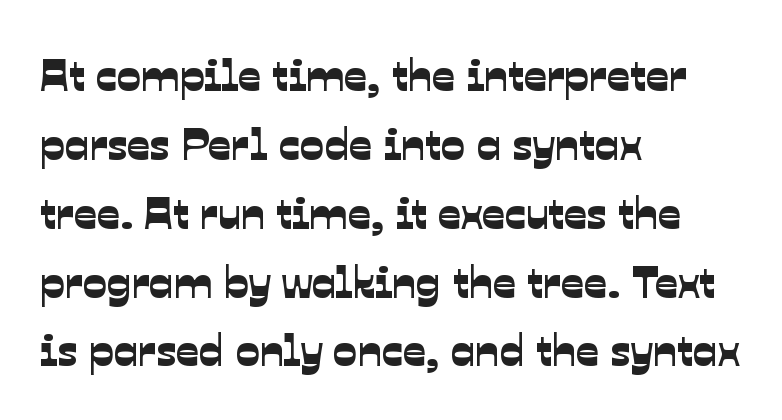
Regarding leading, the lines here are spaced in the standard way. Short note: letters normally spaced. The area under the type is left untouched. A sans-serif font was chosen for this passage. The face used here is proportionally spaced, like ordinary book or web type.
